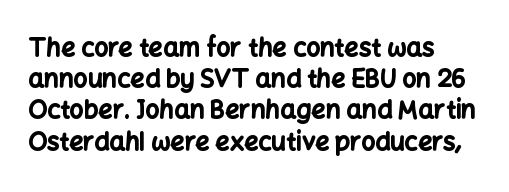
Q: Is the text bold? A: Yes.
Q: Is the text italic (slanted)? A: No, it is upright.
Q: Is the text underlined? A: No.
Q: How is the paragraph aligned? A: Left-aligned.
Q: Is the spacing between letters normal or unusually wide? A: Normal.
Q: Is the spacing between lines tight, normal or loose? A: Normal.
